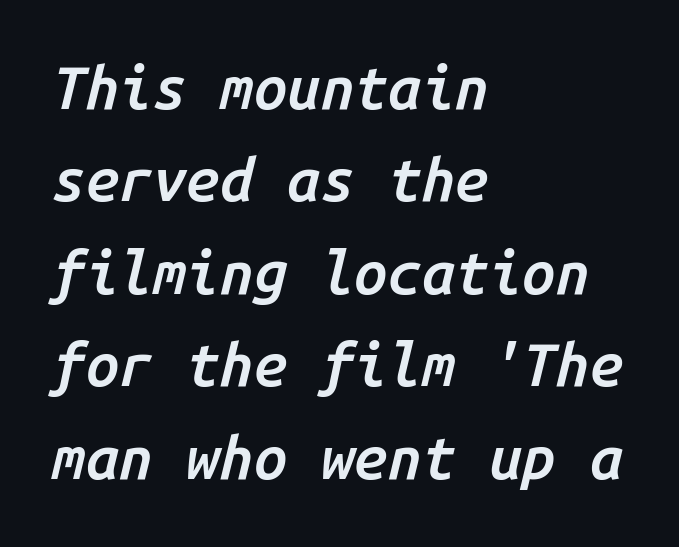
The image shows 60 px semibold type, italic (leaning right), monospaced; set left-aligned, normal line spacing (1.54x), normal letter spacing, not underlined; low stroke contrast and a medium x-height.
